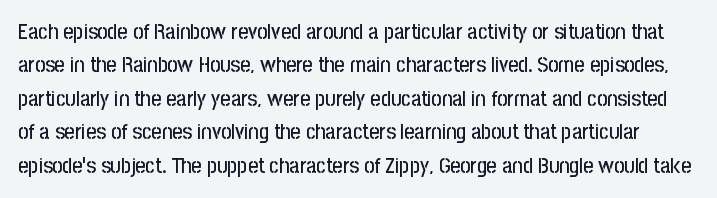
The image shows 22 px text type, upright; set normal line spacing (1.52x), normal letter spacing, not underlined.
